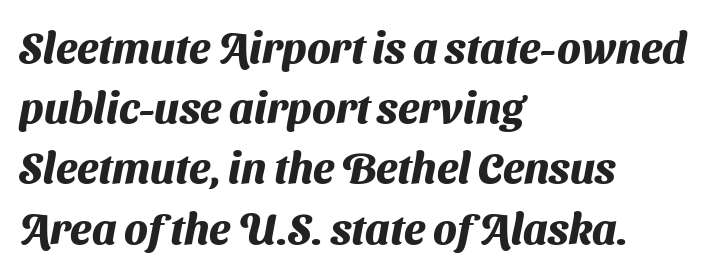
Q: Is the text bold? A: Yes.
Q: Is the typeface a serif or a sans-serif typeface? A: Sans-serif.
Q: Is the text underlined? A: No.
Q: How is the paragraph aligned? A: Left-aligned.
Q: Is the spacing between letters normal or unusually wide? A: Normal.
Q: Is the spacing between lines tight, normal or loose? A: Normal.
Q: Width (condensed, normal, or wide)? A: Normal.
Q: Stroke contrast? A: Medium.
Q: x-height? A: Medium.
Q: Monospaced? A: No.
